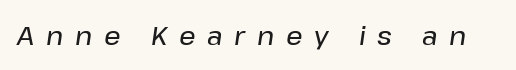
{"italic": "yes", "lean": "right", "slant_degrees": 8, "underline": "no", "letter_spacing": "wide", "letter_spacing_em": 0.45, "glyph_px": 26}
